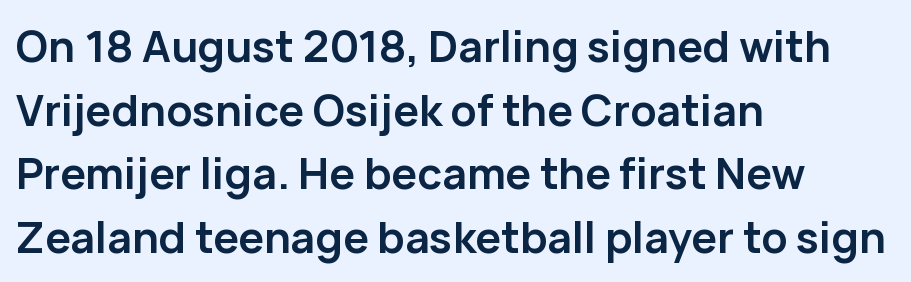
{"serif": "no", "italic": "no", "bold": "yes", "weight": "semibold", "width": "normal", "stroke_contrast": "low", "x_height": "medium", "monospaced": "no", "underline": "no", "align": "left", "line_spacing": "normal", "line_spacing_ratio": 1.48, "letter_spacing": "normal", "letter_spacing_em": 0.0, "glyph_px": 43}
